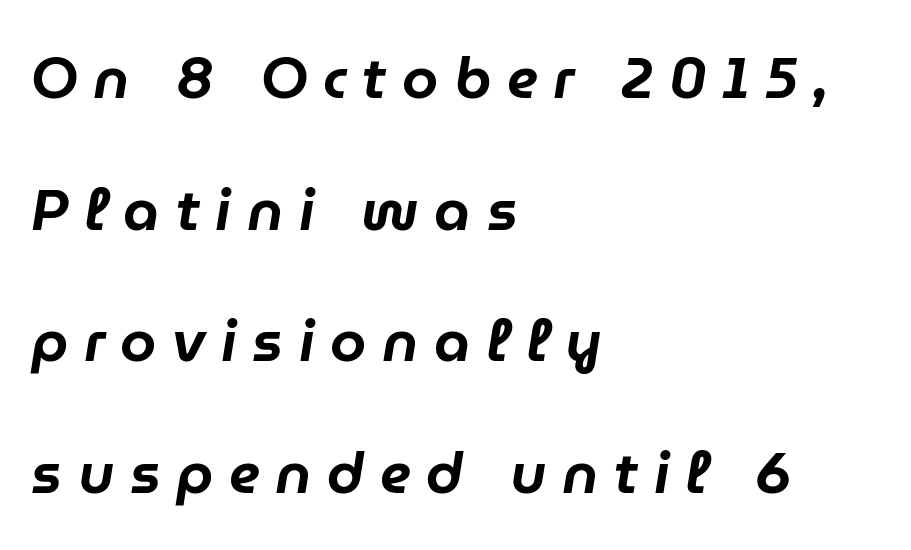
The face used here has a pronounced slope to its letters. Where is the straight margin? On the left. The specimen omits any rule beneath the text block's lines. Spacing verdict: proportional, widths tailored to each character. Summary of vertical rhythm: relaxed, with wide interline spacing. Observe the wide spacing: letters keep a clear distance from each other.
